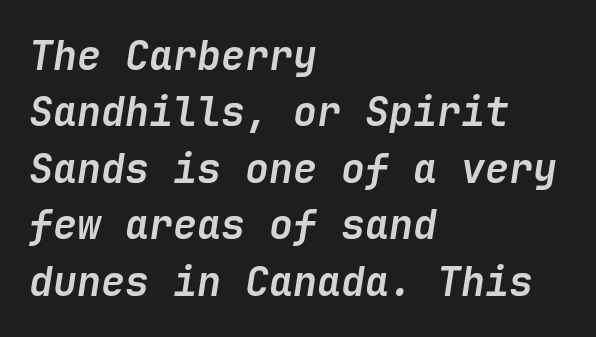
What's the leading like? Ordinary, nothing unusual. Descenders are the only things crossing below the line. The rendering anchors every line to the left-hand side. Tall strokes in this sample are angled rather than plumb. Its strokes are broad and dark, the hallmark of bold type. Inter-character spacing is left at the font's built-in metrics.
